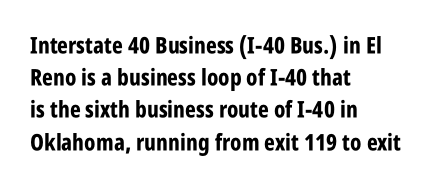
{"italic": "no", "bold": "yes", "underline": "no", "align": "left", "line_spacing": "normal", "line_spacing_ratio": 1.4, "letter_spacing": "normal", "letter_spacing_em": 0.0, "glyph_px": 23}
